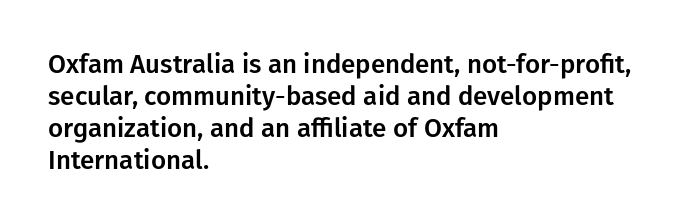
{"italic": "no", "underline": "no", "align": "left", "line_spacing_ratio": 1.23, "letter_spacing": "normal", "letter_spacing_em": 0.0, "glyph_px": 26}
